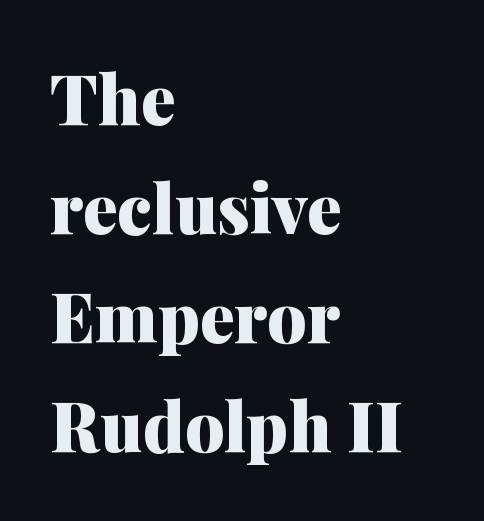
Q: Is the text bold? A: Yes.
Q: Is the text italic (slanted)? A: No, it is upright.
Q: Is the typeface a serif or a sans-serif typeface? A: Serif.
Q: Is the text underlined? A: No.
Q: How is the paragraph aligned? A: Left-aligned.
Q: Is the spacing between letters normal or unusually wide? A: Normal.
Q: Is the spacing between lines tight, normal or loose? A: Normal.
Q: Width (condensed, normal, or wide)? A: Normal.
Q: Stroke contrast? A: Medium.
Q: x-height? A: Medium.
Q: Monospaced? A: No.
